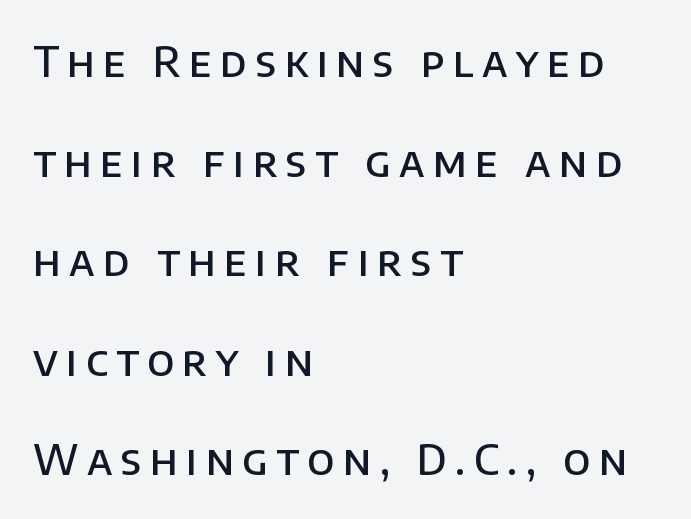
Q: Is the text bold? A: Semi-bold.
Q: Is the text italic (slanted)? A: No, it is upright.
Q: Is the typeface a serif or a sans-serif typeface? A: Sans-serif.
Q: Is the text underlined? A: No.
Q: How is the paragraph aligned? A: Left-aligned.
Q: Is the spacing between letters normal or unusually wide? A: Unusually wide.
Q: Is the spacing between lines tight, normal or loose? A: Loose.
Q: Width (condensed, normal, or wide)? A: Normal.
Q: Stroke contrast? A: Low.
Q: x-height? A: Large.
Q: Monospaced? A: No.
